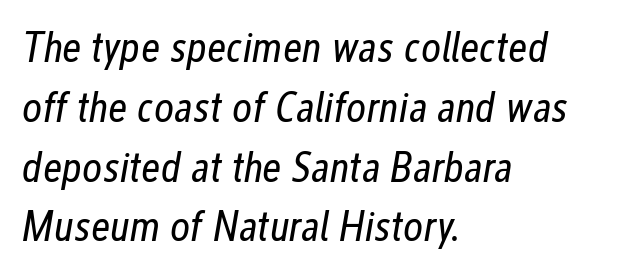
{"italic": "yes", "lean": "right", "slant_degrees": 12, "bold": "no", "weight": "regular", "width": "condensed", "stroke_contrast": "low", "x_height": "medium", "monospaced": "no", "underline": "no", "align": "left", "line_spacing": "normal", "line_spacing_ratio": 1.39, "letter_spacing": "normal", "letter_spacing_em": 0.0, "glyph_px": 43}
